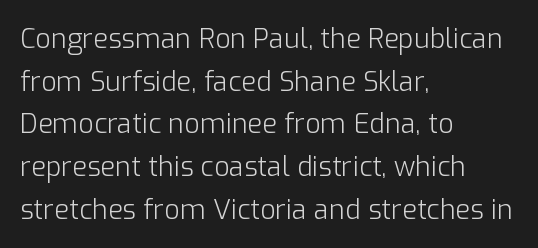
The ragged edge is on the right, which tells us the setting is flush left. Vertical strokes here are truly vertical. Heaviness? Minimal to ordinary, like unemphasized prose. Lines of text with bare space underneath.
